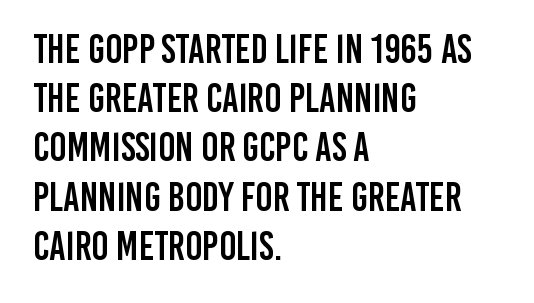
{"serif": "no", "italic": "no", "width": "condensed", "stroke_contrast": "low", "x_height": "large", "monospaced": "no", "underline": "no", "align": "left", "line_spacing_ratio": 1.23, "letter_spacing": "normal", "letter_spacing_em": 0.0, "glyph_px": 40}
